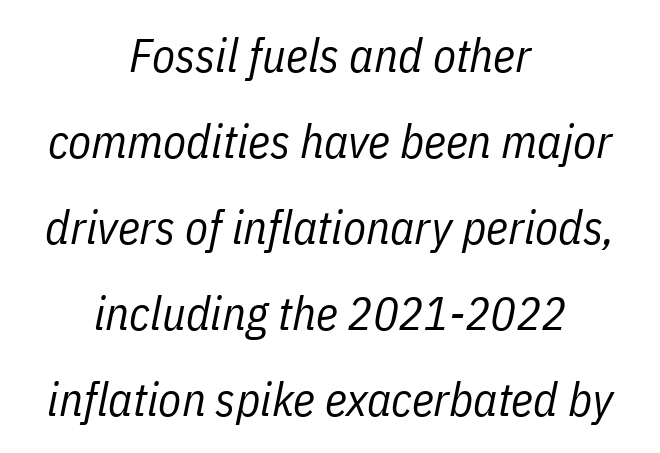
The image shows 47 px regular-weight, condensed type, italic (leaning right); set centered, line spacing 1.83x, normal letter spacing, not underlined; low stroke contrast and a medium x-height.
